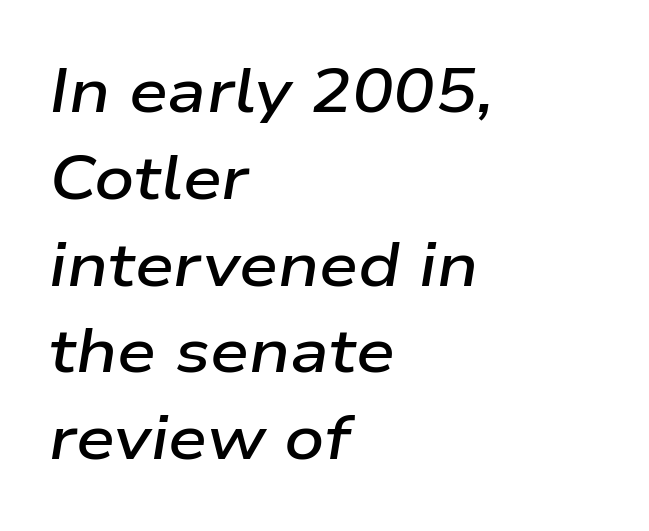
{"italic": "yes", "lean": "right", "slant_degrees": 9, "bold": "semi", "weight": "semibold", "width": "wide", "stroke_contrast": "low", "x_height": "medium", "monospaced": "no", "underline": "no", "align": "left", "line_spacing": "normal", "line_spacing_ratio": 1.4, "letter_spacing": "normal", "letter_spacing_em": 0.0, "glyph_px": 62}
